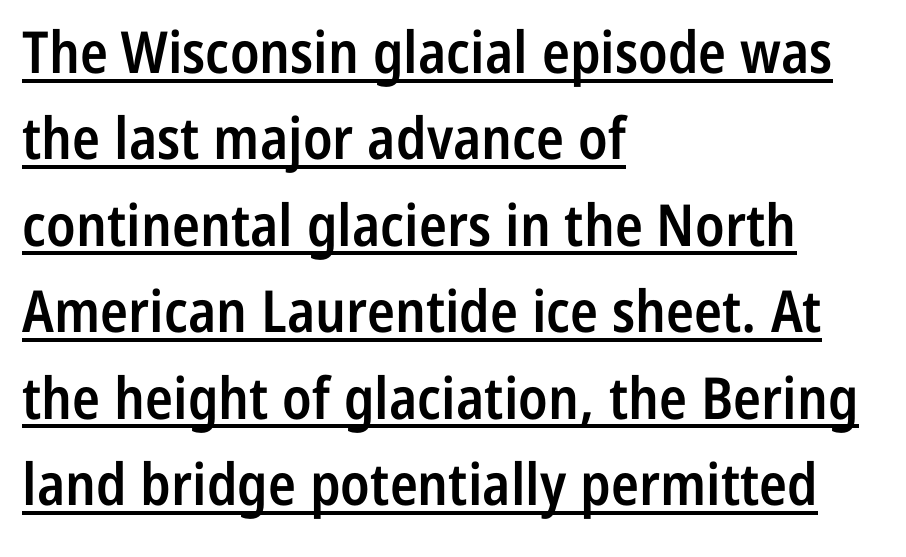
{"serif": "no", "italic": "no", "bold": "semi", "weight": "semibold", "width": "condensed", "stroke_contrast": "low", "x_height": "medium", "monospaced": "no", "underline": "yes", "align": "left", "line_spacing": "normal", "line_spacing_ratio": 1.49, "letter_spacing": "normal", "letter_spacing_em": 0.0, "glyph_px": 58}
